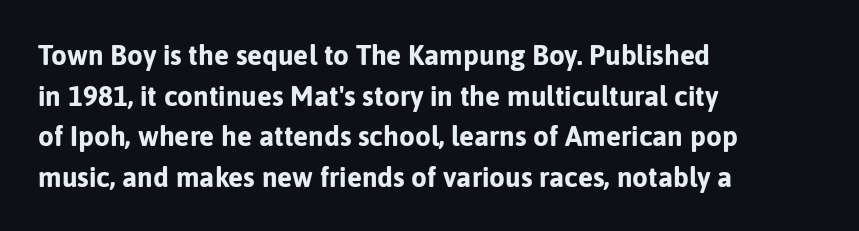
Q: Is the text bold? A: Yes.
Q: Is the text italic (slanted)? A: No, it is upright.
Q: Is the typeface a serif or a sans-serif typeface? A: Sans-serif.
Q: Is the text underlined? A: No.
Q: How is the paragraph aligned? A: Left-aligned.
Q: Is the spacing between letters normal or unusually wide? A: Normal.
Q: Is the spacing between lines tight, normal or loose? A: Normal.
Q: Width (condensed, normal, or wide)? A: Normal.
Q: Stroke contrast? A: Low.
Q: x-height? A: Medium.
Q: Monospaced? A: No.
